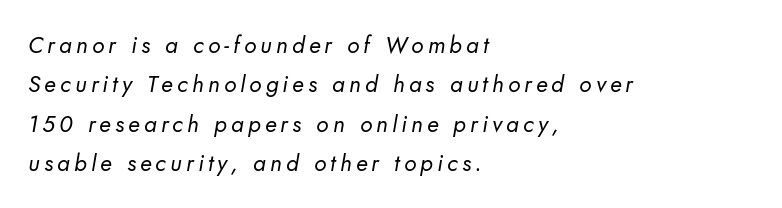
{"bold": "no", "underline": "no", "align": "left", "line_spacing_ratio": 1.71, "glyph_px": 23}
